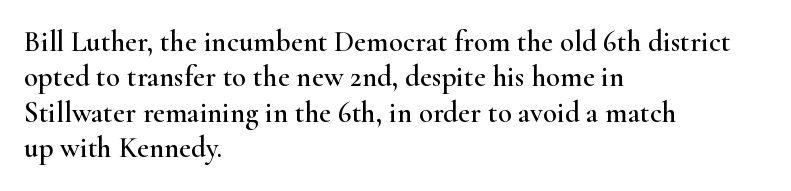
Each line starts at the same left margin while the right side varies. Students, note that the glyphs here touch the page at normal intervals. Do the characters align in a grid? No, the font is proportional. This is roman type, the default non-slanted kind. This rendering features lettering with no underline. The designer went with a serif here, giving each stem small feet.
